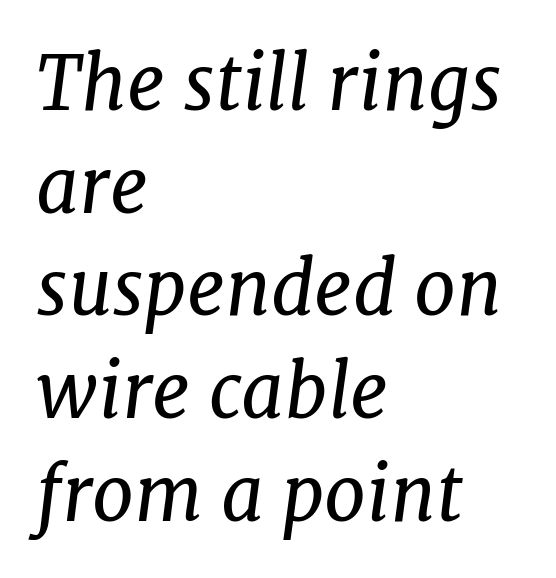
Q: Is the text bold? A: No.
Q: Is the text italic (slanted)? A: Yes, it leans right by about 7 degrees.
Q: Is the typeface a serif or a sans-serif typeface? A: Serif.
Q: Is the text underlined? A: No.
Q: How is the paragraph aligned? A: Left-aligned.
Q: Is the spacing between letters normal or unusually wide? A: Normal.
Q: Is the spacing between lines tight, normal or loose? A: Normal.
Q: Width (condensed, normal, or wide)? A: Normal.
Q: Stroke contrast? A: Low.
Q: x-height? A: Medium.
Q: Monospaced? A: No.
